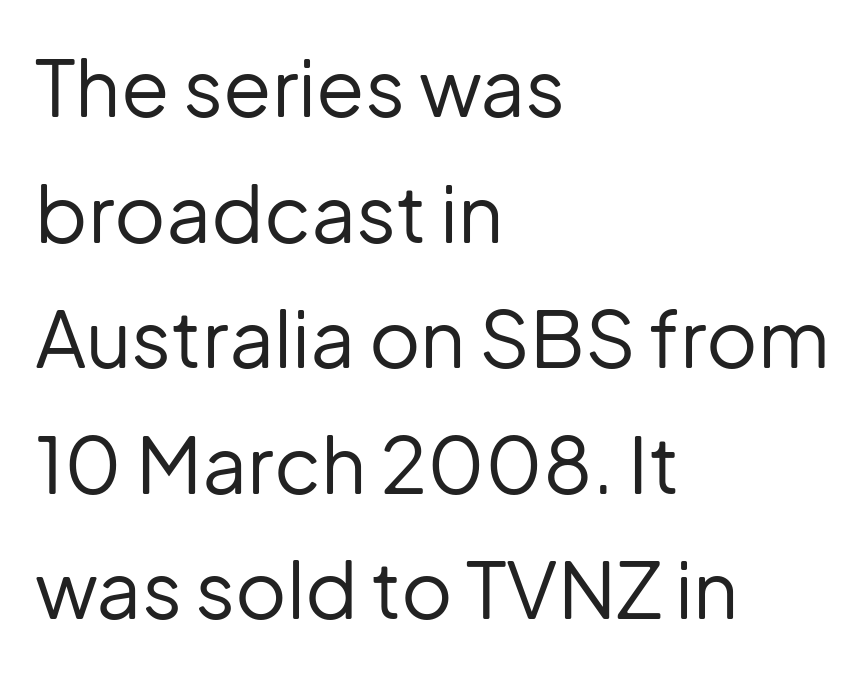
Q: Is the text bold? A: No.
Q: Is the text italic (slanted)? A: No, it is upright.
Q: Is the typeface a serif or a sans-serif typeface? A: Sans-serif.
Q: Is the text underlined? A: No.
Q: How is the paragraph aligned? A: Left-aligned.
Q: Is the spacing between letters normal or unusually wide? A: Normal.
Q: Is the spacing between lines tight, normal or loose? A: Normal.
Q: Width (condensed, normal, or wide)? A: Normal.
Q: Stroke contrast? A: Low.
Q: x-height? A: Medium.
Q: Monospaced? A: No.
